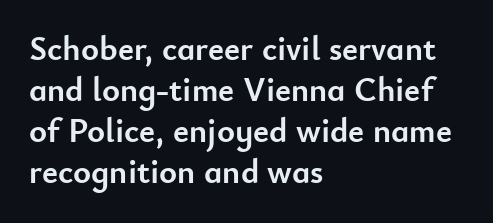
The image shows 34 px semibold sans-serif type, upright; set left-aligned, line spacing 1.21x, normal letter spacing, not underlined; low stroke contrast and a small x-height.
